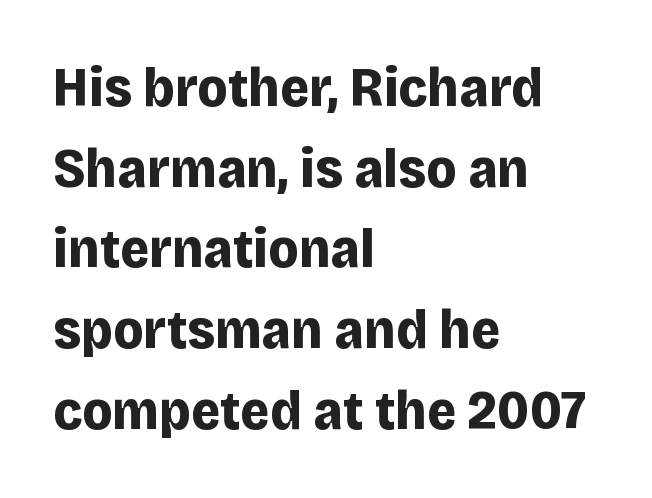
Q: Is the text bold? A: Yes.
Q: Is the text italic (slanted)? A: No, it is upright.
Q: Is the typeface a serif or a sans-serif typeface? A: Sans-serif.
Q: Is the text underlined? A: No.
Q: How is the paragraph aligned? A: Left-aligned.
Q: Is the spacing between letters normal or unusually wide? A: Normal.
Q: Is the spacing between lines tight, normal or loose? A: Normal.
Q: Width (condensed, normal, or wide)? A: Normal.
Q: Stroke contrast? A: Low.
Q: x-height? A: Large.
Q: Monospaced? A: No.
